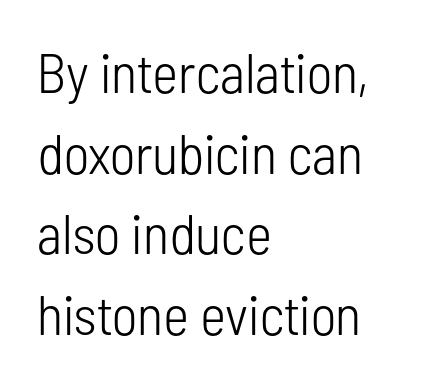
These glyphs show unthickened strokes, regular width or finer. Each letter keeps its own natural width here, so spacing adapts to shape. Nobody drew a line under any word here. The designer went with a sans here, leaving each stem footless.
